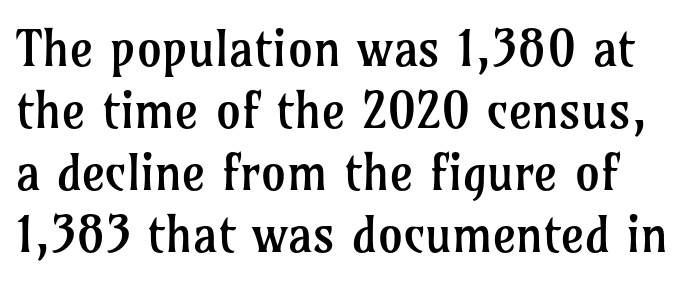
{"serif": "yes", "italic": "no", "bold": "no", "weight": "regular", "width": "normal", "stroke_contrast": "low", "x_height": "medium", "monospaced": "no", "underline": "no", "line_spacing_ratio": 1.24, "letter_spacing": "normal", "letter_spacing_em": 0.0, "glyph_px": 50}
